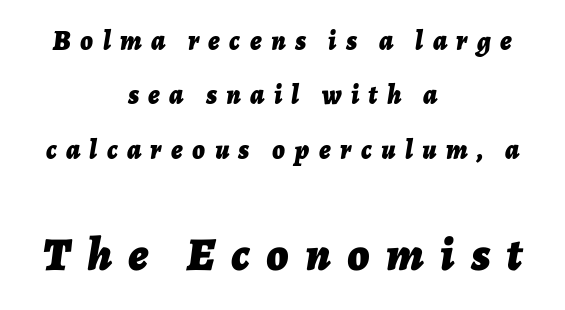
Q: Is the text bold? A: Yes.
Q: Is the text italic (slanted)? A: Yes, it leans right by about 7 degrees.
Q: Is the text underlined? A: No.
Q: How is the paragraph aligned? A: Centered.
Q: Is the spacing between letters normal or unusually wide? A: Unusually wide.
Q: Is the spacing between lines tight, normal or loose? A: Loose.
Q: Which block of text is set in a larger size, the first (top) or the second (bottom)? A: The second (bottom) one.
Q: Width (condensed, normal, or wide)? A: Normal.
Q: Stroke contrast? A: Low.
Q: x-height? A: Medium.
Q: Monospaced? A: No.
